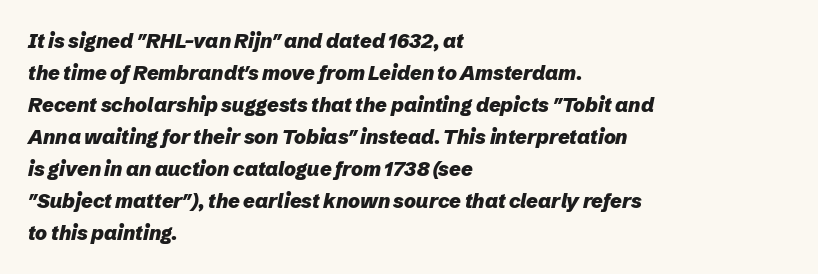
Q: Is the text bold? A: Yes.
Q: Is the text italic (slanted)? A: Yes, it leans right by about 12 degrees.
Q: Is the text underlined? A: No.
Q: How is the paragraph aligned? A: Left-aligned.
Q: Is the spacing between letters normal or unusually wide? A: Normal.
Q: Is the spacing between lines tight, normal or loose? A: Normal.
